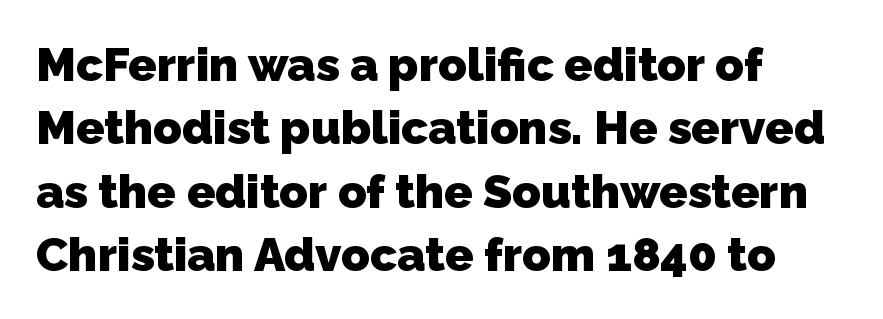
The gap between lines stays unmarked. The typesetter chose a ragged-right arrangement here. Weight check: bold — yes, fully. Typographically, this falls in the sans-serif category. Honestly, the row spacing looks completely unremarkable. Short note: letters normally spaced.
